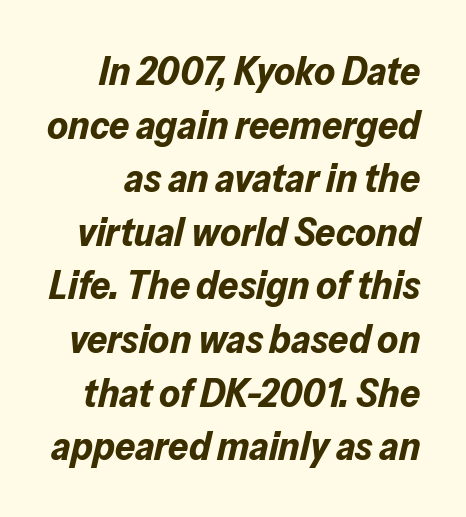
The rendering uses a moderate line-height, typical for paragraphs. Emphasis-style slanted type is in use. Stroke thickness is high; the sample reads as a true bold. Underlining? Definitely not there.
